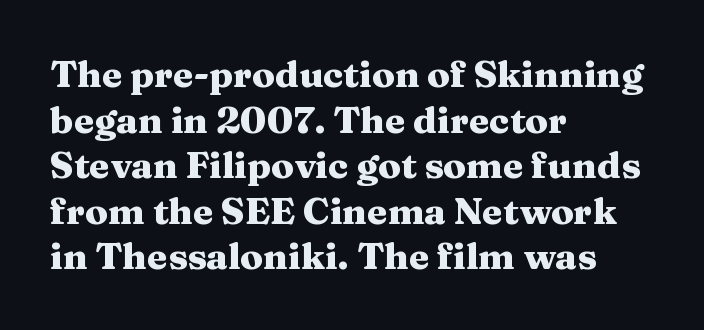
Q: Is the text bold? A: Yes.
Q: Is the text italic (slanted)? A: No, it is upright.
Q: Is the typeface a serif or a sans-serif typeface? A: Serif.
Q: Is the text underlined? A: No.
Q: How is the paragraph aligned? A: Left-aligned.
Q: Is the spacing between letters normal or unusually wide? A: Normal.
Q: Width (condensed, normal, or wide)? A: Wide.
Q: Stroke contrast? A: Medium.
Q: x-height? A: Medium.
Q: Monospaced? A: No.
